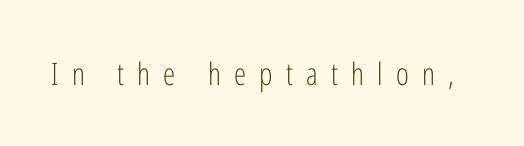
The image shows 31 px light, condensed sans-serif type, upright; set unusually wide letter spacing (+0.43 em), not underlined; low stroke contrast and a medium x-height.
